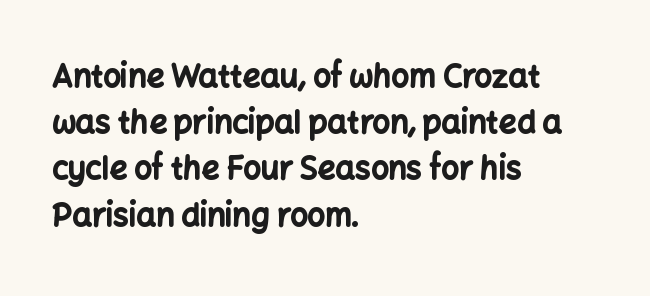
Q: Is the text bold? A: Yes.
Q: Is the text italic (slanted)? A: No, it is upright.
Q: Is the typeface a serif or a sans-serif typeface? A: Sans-serif.
Q: Is the text underlined? A: No.
Q: How is the paragraph aligned? A: Left-aligned.
Q: Is the spacing between letters normal or unusually wide? A: Normal.
Q: Is the spacing between lines tight, normal or loose? A: Normal.
Q: Width (condensed, normal, or wide)? A: Normal.
Q: Stroke contrast? A: Low.
Q: x-height? A: Medium.
Q: Monospaced? A: No.
